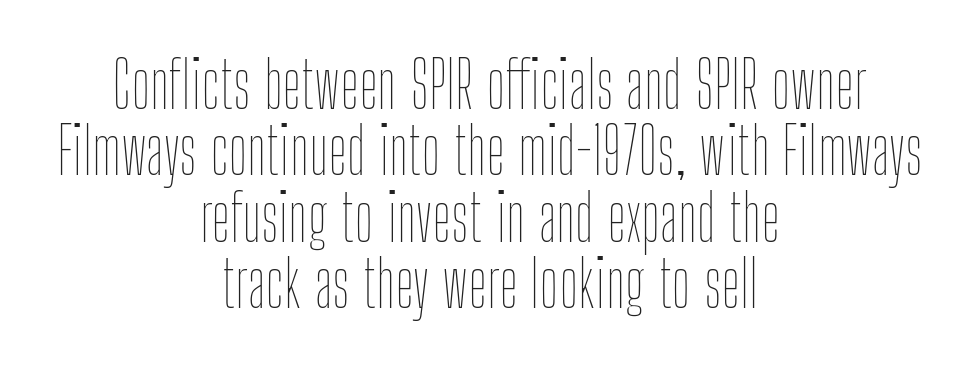
Q: Is the text bold? A: No.
Q: Is the text italic (slanted)? A: No, it is upright.
Q: Is the text underlined? A: No.
Q: How is the paragraph aligned? A: Centered.
Q: Is the spacing between letters normal or unusually wide? A: Normal.
Q: Is the spacing between lines tight, normal or loose? A: Tight.
Q: Width (condensed, normal, or wide)? A: Condensed.
Q: Stroke contrast? A: Low.
Q: x-height? A: Medium.
Q: Monospaced? A: No.
